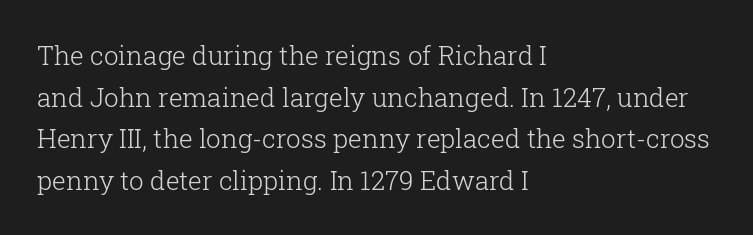
Rule under the text: the space is simply empty. One-word summary of the alignment: left. Stroke thickness stays within the range of a standard reading face or lighter. Rows of type keep a routine distance in the vertical direction. Ascenders rise straight up at ninety degrees. The tracking reads as untouched default to a designer's eye.
